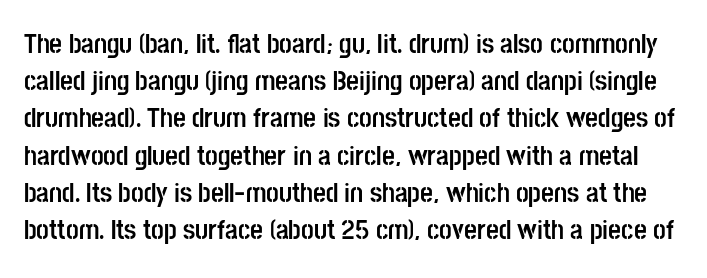
The image shows 28 px semibold, condensed sans-serif type, upright; set normal line spacing (1.33x), normal letter spacing, not underlined; low stroke contrast and a large x-height.
